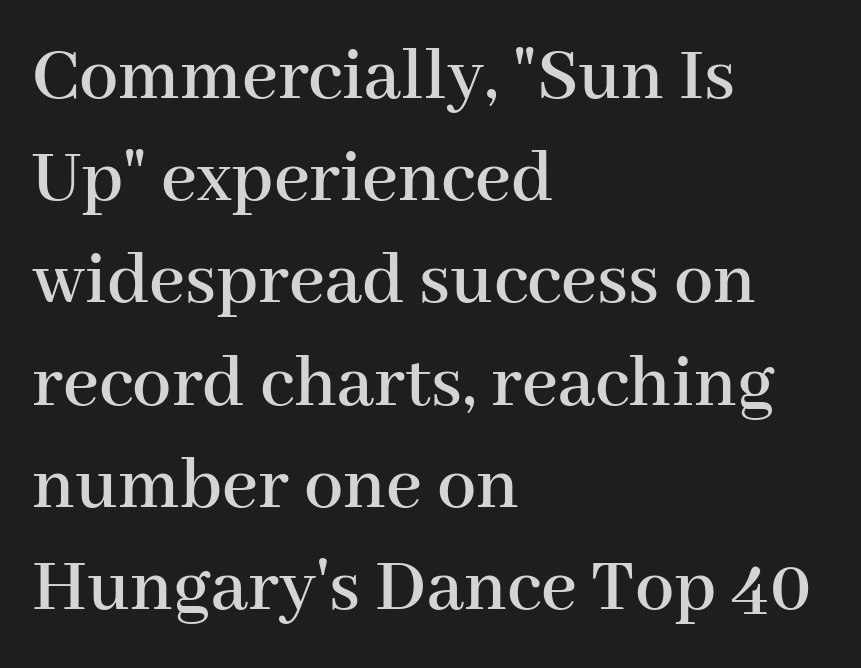
{"serif": "yes", "italic": "no", "width": "normal", "stroke_contrast": "high", "x_height": "medium", "monospaced": "no", "underline": "no", "align": "left", "line_spacing": "normal", "line_spacing_ratio": 1.31, "letter_spacing": "normal", "letter_spacing_em": 0.0, "glyph_px": 78}
